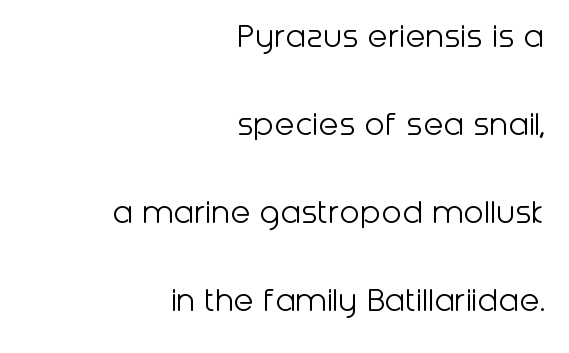
Caption: multi-line text, flush right, ragged left. Check the space under the baseline: it is left empty. Bold? No — there's no thickening of the strokes. Do the characters align in a grid? No, the font is proportional. The rendering keeps characters at their native spacing. Vertical spacing — loose.
